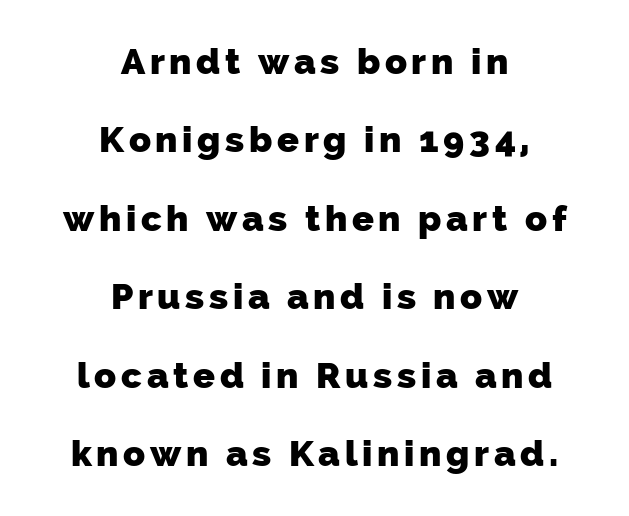
The image shows 36 px heavy sans-serif type; set centered, loose line spacing (2.18x), not underlined; low stroke contrast and a medium x-height.
